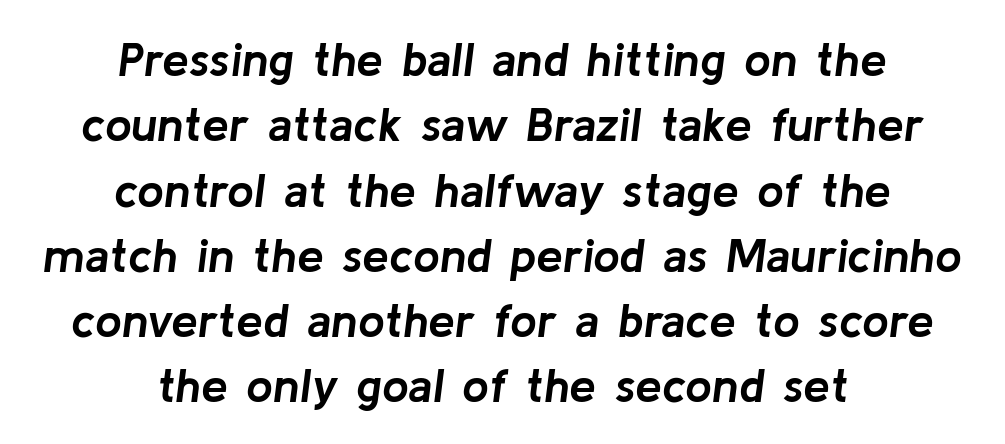
{"italic": "yes", "lean": "right", "slant_degrees": 8, "bold": "yes", "weight": "semibold", "width": "normal", "stroke_contrast": "low", "x_height": "medium", "monospaced": "no", "underline": "no", "align": "center", "line_spacing": "normal", "line_spacing_ratio": 1.36, "letter_spacing": "normal", "letter_spacing_em": 0.0, "glyph_px": 48}
